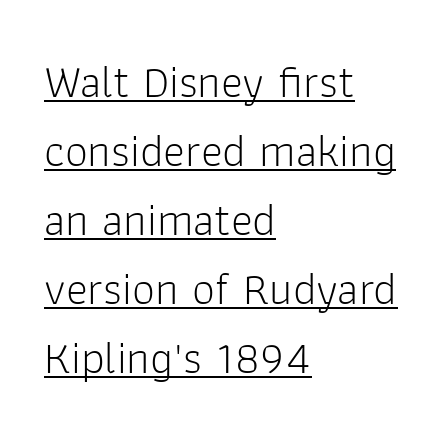
The image shows 46 px light sans-serif type, upright; set left-aligned, normal line spacing (1.5x), normal letter spacing, underlined; low stroke contrast and a medium x-height.
